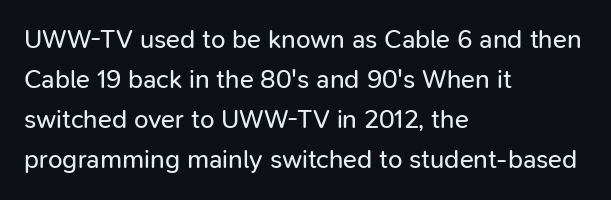
Q: Is the text bold? A: No.
Q: Is the text italic (slanted)? A: No, it is upright.
Q: Is the text underlined? A: No.
Q: How is the paragraph aligned? A: Left-aligned.
Q: Is the spacing between letters normal or unusually wide? A: Normal.
Q: Is the spacing between lines tight, normal or loose? A: Normal.
